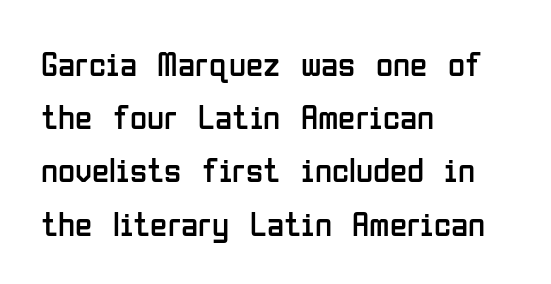
{"serif": "no", "italic": "no", "bold": "no", "weight": "regular", "width": "condensed", "stroke_contrast": "low", "x_height": "medium", "monospaced": "no", "underline": "no", "align": "left", "line_spacing": "normal", "line_spacing_ratio": 1.52, "letter_spacing": "normal", "letter_spacing_em": 0.0, "glyph_px": 35}
